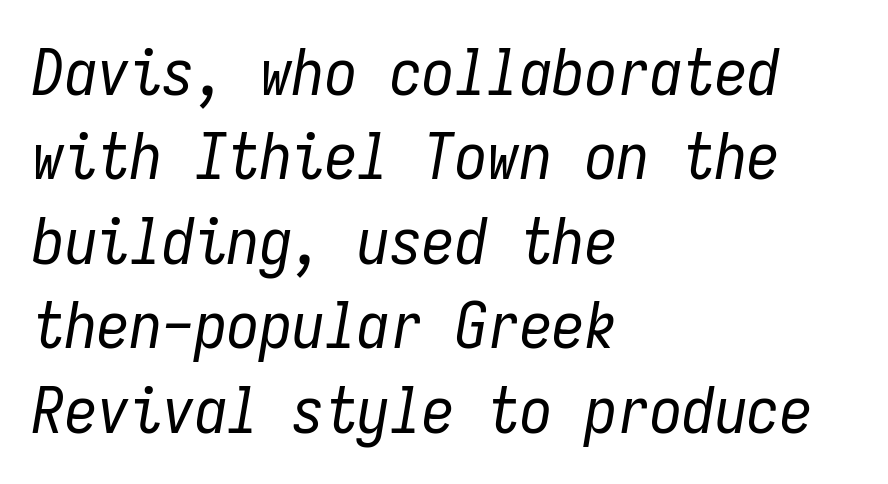
The image shows 65 px regular-weight, condensed type, italic (leaning right), monospaced; set left-aligned, normal line spacing (1.3x), normal letter spacing, not underlined; low stroke contrast and a medium x-height.
